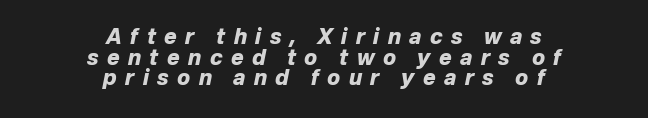
This sample is center-justified, so both line endings float freely. Does extra space separate the letters? Yes, quite a lot of it. The letters are slanted; this is an italic face. Any mark beneath the type? The region is blank. A typesetter would call this leading minimal, almost set solid.
